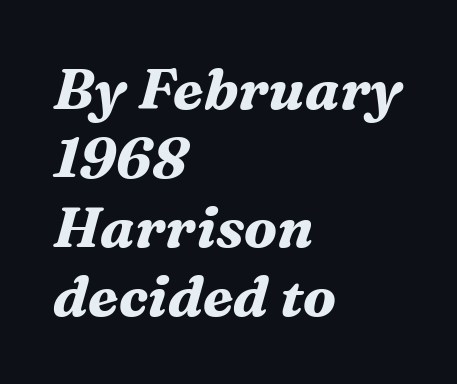
{"serif": "yes", "italic": "yes", "lean": "right", "slant_degrees": 16, "bold": "yes", "weight": "bold", "width": "normal", "stroke_contrast": "medium", "x_height": "medium", "monospaced": "no", "underline": "no", "align": "left", "line_spacing_ratio": 1.21, "letter_spacing": "normal", "letter_spacing_em": 0.0, "glyph_px": 57}
